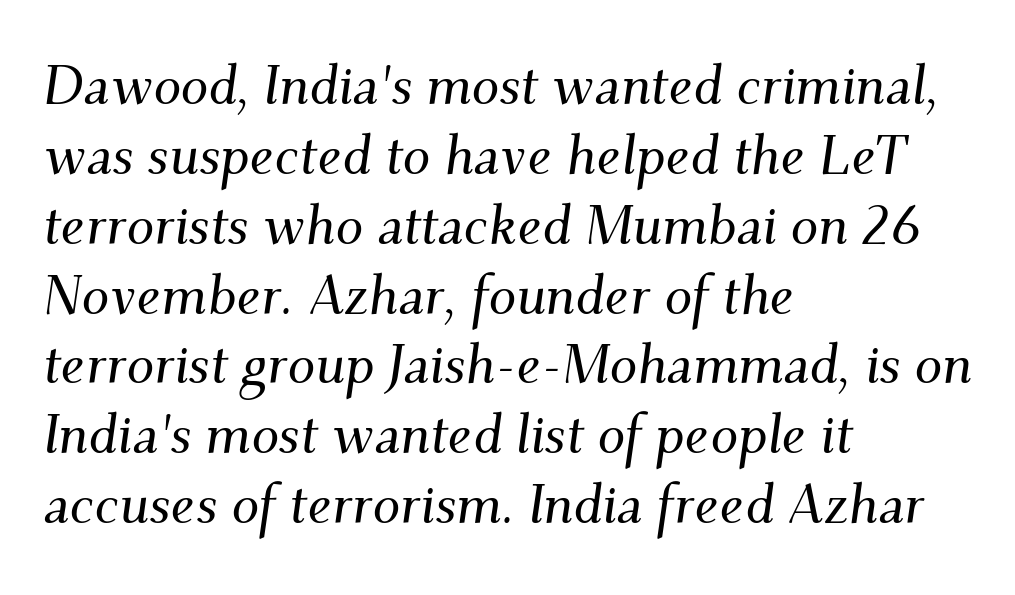
Q: Is the text italic (slanted)? A: Yes, it leans right by about 9 degrees.
Q: Is the typeface a serif or a sans-serif typeface? A: Serif.
Q: Is the text underlined? A: No.
Q: How is the paragraph aligned? A: Left-aligned.
Q: Is the spacing between letters normal or unusually wide? A: Normal.
Q: Is the spacing between lines tight, normal or loose? A: Normal.
Q: Width (condensed, normal, or wide)? A: Normal.
Q: Stroke contrast? A: Medium.
Q: x-height? A: Small.
Q: Monospaced? A: No.
